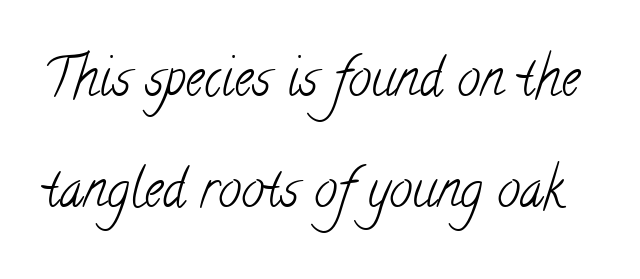
{"serif": "yes", "bold": "no", "weight": "light", "width": "condensed", "stroke_contrast": "low", "x_height": "small", "monospaced": "no", "underline": "no", "line_spacing": "loose", "line_spacing_ratio": 2.13, "letter_spacing": "normal", "letter_spacing_em": 0.0, "glyph_px": 52}
